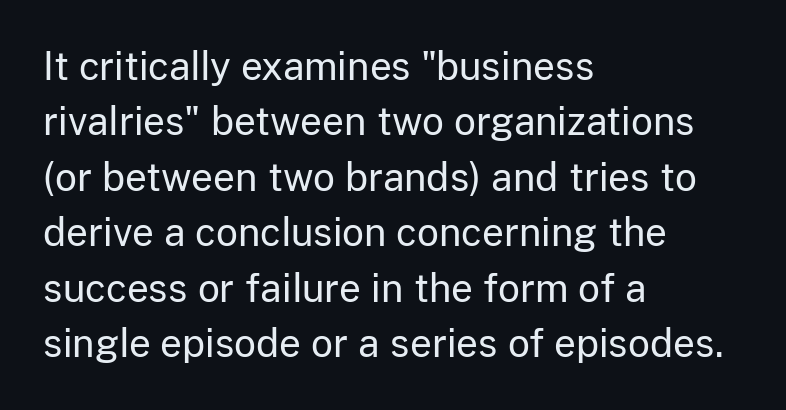
No letter is thick-stroked: the sample isn't bold. Unlike a traditional serif, this face leaves its strokes unadorned. The rendering uses natural spacing where letterforms have individual widths. Underline: absent. Tall strokes in this sample are plumb rather than angled.
